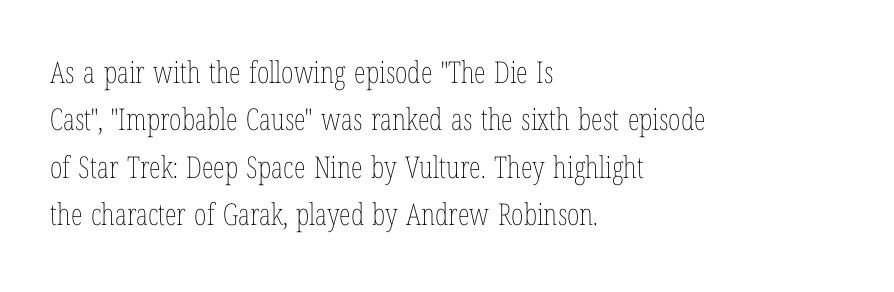
Whoever set this chose a conventional vertical rhythm. Teacher's note: observe the even left margin — that is flush-left alignment. The glyphs are unaccompanied by any horizontal stroke below them. Stems here are at most as thick as an everyday book face.
